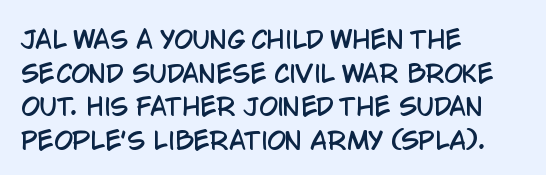
Leading matches the norm, producing a regular column. Every stem runs plumb, perpendicular to the baseline. Underline: absent. In CSS terms this would be text-align: left. Here the glyphs are tracked normally, forming tight word shapes.
